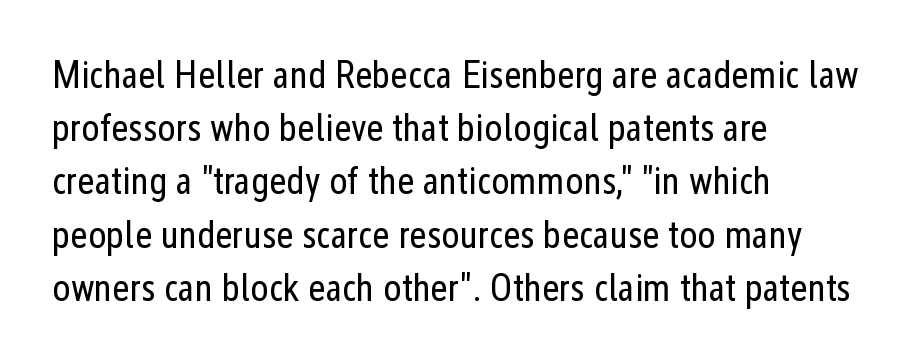
Q: Is the text bold? A: No.
Q: Is the text italic (slanted)? A: No, it is upright.
Q: Is the typeface a serif or a sans-serif typeface? A: Sans-serif.
Q: Is the text underlined? A: No.
Q: How is the paragraph aligned? A: Left-aligned.
Q: Is the spacing between letters normal or unusually wide? A: Normal.
Q: Is the spacing between lines tight, normal or loose? A: Normal.
Q: Width (condensed, normal, or wide)? A: Condensed.
Q: Stroke contrast? A: Low.
Q: x-height? A: Medium.
Q: Monospaced? A: No.
